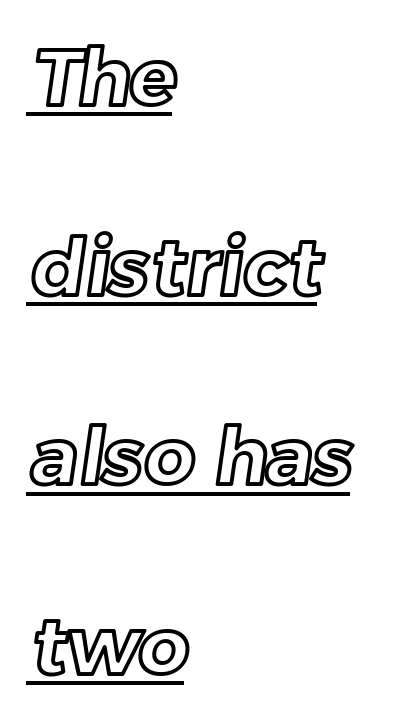
The image shows 79 px text type; set left-aligned, loose line spacing (2.4x), normal letter spacing, underlined; a medium x-height.
